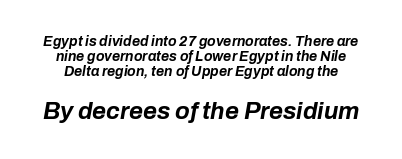
The image shows 24 px bold type, italic (leaning right); set tight line spacing (1.07x), normal letter spacing, not underlined; the second (bottom) block is 1.71x larger.
